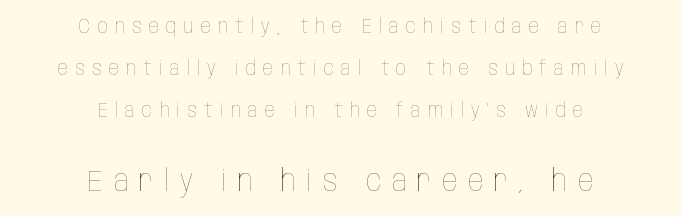
The image shows 30 px thin, condensed type, upright; set centered, loose line spacing (2.1x), unusually wide letter spacing (+0.36 em), not underlined; the second (bottom) block is 1.5x larger; low stroke contrast and a large x-height.
